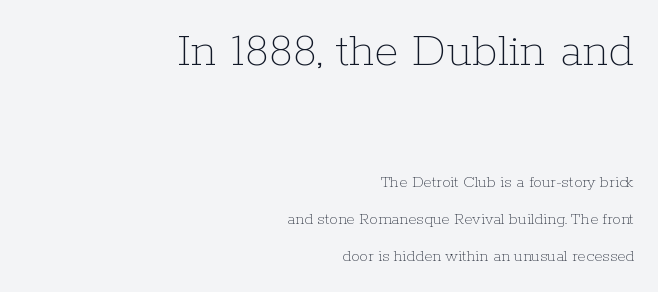
Q: Is the text bold? A: No.
Q: Is the text italic (slanted)? A: No, it is upright.
Q: Is the text underlined? A: No.
Q: How is the paragraph aligned? A: Right-aligned.
Q: Is the spacing between letters normal or unusually wide? A: Normal.
Q: Is the spacing between lines tight, normal or loose? A: Loose.
Q: Which block of text is set in a larger size, the first (top) or the second (bottom)? A: The first (top) one.
Q: Width (condensed, normal, or wide)? A: Normal.
Q: Stroke contrast? A: Low.
Q: x-height? A: Medium.
Q: Monospaced? A: No.
